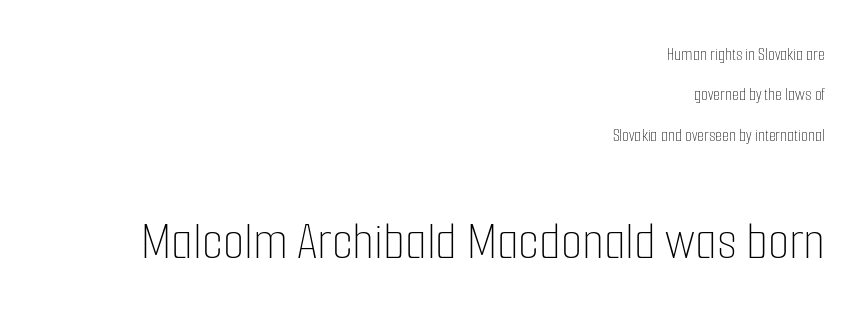
{"italic": "no", "bold": "no", "weight": "thin", "width": "condensed", "stroke_contrast": "low", "x_height": "medium", "monospaced": "no", "underline": "no", "align": "right", "line_spacing": "loose", "line_spacing_ratio": 2.25, "letter_spacing": "normal", "letter_spacing_em": 0.0, "larger_block": "second", "size_ratio": 3.06, "glyph_px": 55}
